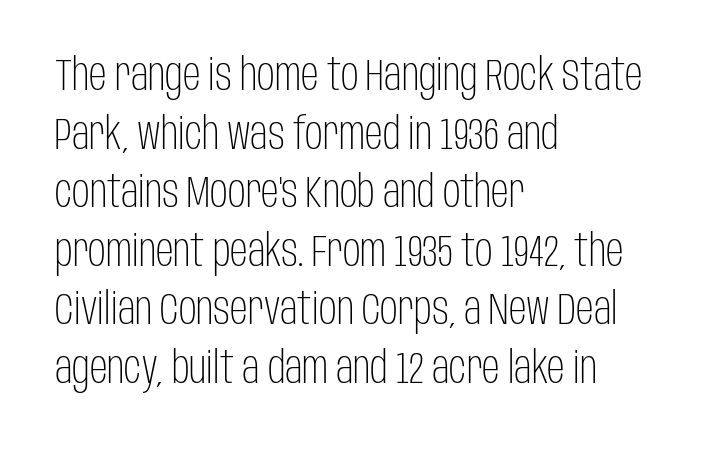
The image shows 44 px light, condensed sans-serif type, upright; set left-aligned, normal line spacing (1.33x), normal letter spacing, not underlined; low stroke contrast and a large x-height.
